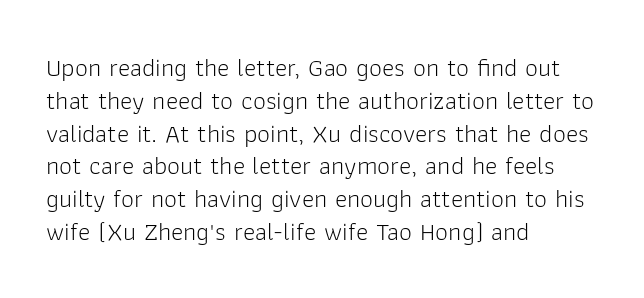
{"italic": "no", "bold": "no", "underline": "no", "align": "left", "line_spacing": "normal", "line_spacing_ratio": 1.26, "letter_spacing": "normal", "letter_spacing_em": 0.0, "glyph_px": 26}
